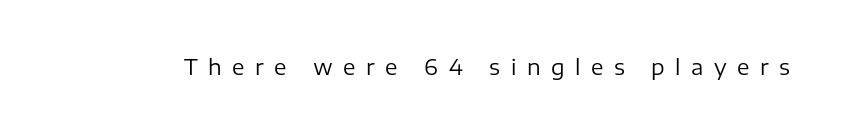
Q: Is the text bold? A: No.
Q: Is the text italic (slanted)? A: No, it is upright.
Q: Is the text underlined? A: No.
Q: Is the spacing between letters normal or unusually wide? A: Unusually wide.
